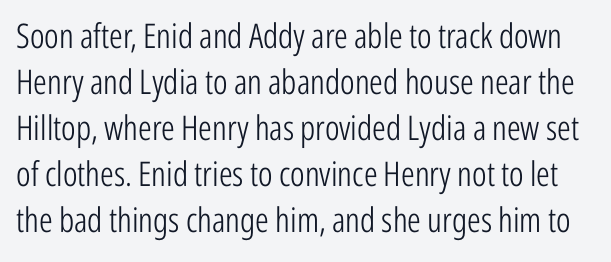
Q: Is the text bold? A: No.
Q: Is the text italic (slanted)? A: No, it is upright.
Q: Is the typeface a serif or a sans-serif typeface? A: Sans-serif.
Q: Is the text underlined? A: No.
Q: Is the spacing between letters normal or unusually wide? A: Normal.
Q: Is the spacing between lines tight, normal or loose? A: Normal.
Q: Width (condensed, normal, or wide)? A: Condensed.
Q: Stroke contrast? A: Low.
Q: x-height? A: Medium.
Q: Monospaced? A: No.
